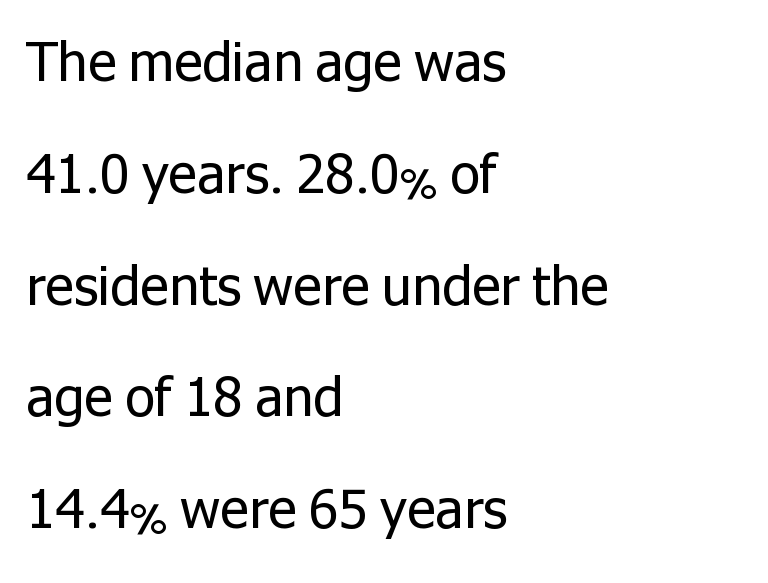
The image shows 54 px regular-weight sans-serif type, upright; set left-aligned, loose line spacing (2.07x), normal letter spacing, not underlined; low stroke contrast and a medium x-height.
